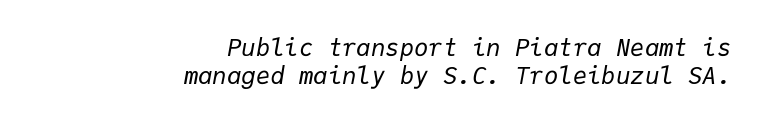
The specimen omits any rule beneath the text block's lines. The strokes are not fattened; the text isn't bold. These lines are set flush right with a ragged left edge. Tracking here is standard; glyphs follow each other at the usual distance. When letters slant like this, we call the style italic.
